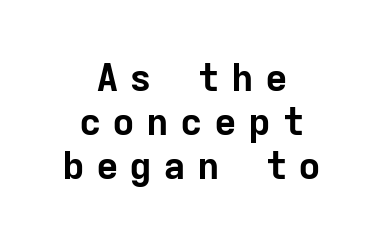
The foot of each line stays bare and open. The horizontal fit of the characters is loose and conspicuously gappy. The paragraph has two soft edges and a firm central axis. Think of a typewriter: that constant character pitch is what you see here. When letters stand straight like this, we call the style roman or upright. These lines carry a lot of weight — the face is fully bold.
